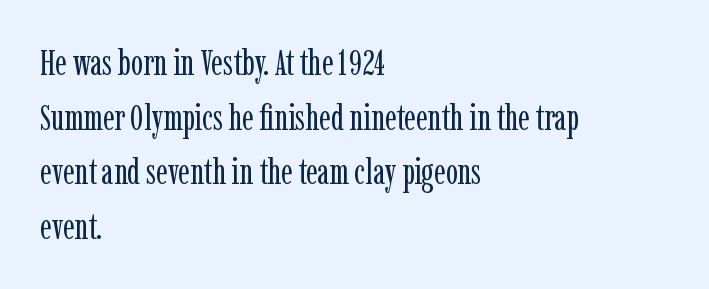
{"serif": "yes", "italic": "no", "bold": "no", "weight": "regular", "width": "condensed", "stroke_contrast": "low", "x_height": "medium", "monospaced": "no", "underline": "no", "align": "left", "line_spacing": "normal", "line_spacing_ratio": 1.52, "letter_spacing": "normal", "letter_spacing_em": 0.0, "glyph_px": 36}
